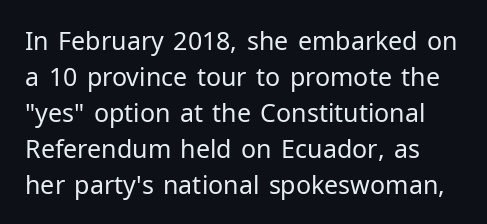
The image shows 25 px text type, upright; set normal line spacing (1.44x), normal letter spacing, not underlined.
